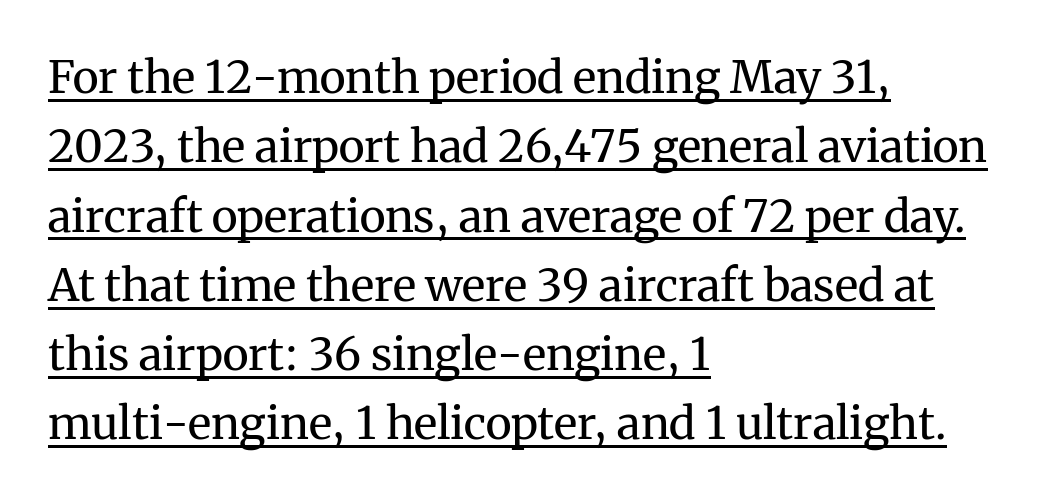
Q: Is the text bold? A: No.
Q: Is the text italic (slanted)? A: No, it is upright.
Q: Is the typeface a serif or a sans-serif typeface? A: Serif.
Q: Is the text underlined? A: Yes.
Q: How is the paragraph aligned? A: Left-aligned.
Q: Is the spacing between letters normal or unusually wide? A: Normal.
Q: Is the spacing between lines tight, normal or loose? A: Normal.
Q: Width (condensed, normal, or wide)? A: Normal.
Q: Stroke contrast? A: Medium.
Q: x-height? A: Medium.
Q: Monospaced? A: No.
